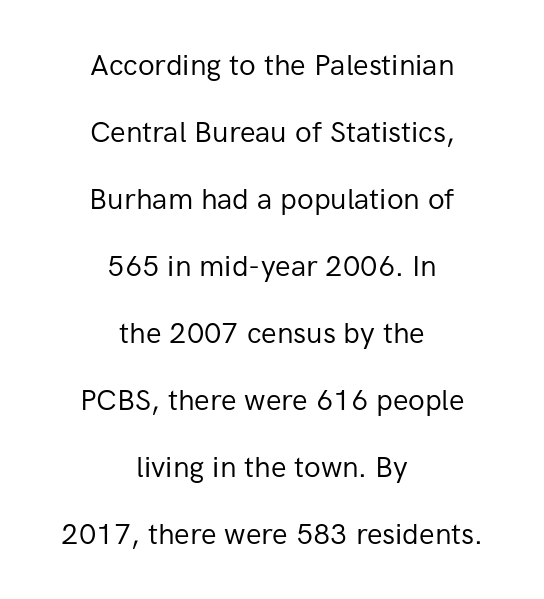
The image shows 29 px regular-weight sans-serif type, upright; set centered, loose line spacing (2.31x), normal letter spacing, not underlined; low stroke contrast and a medium x-height.
